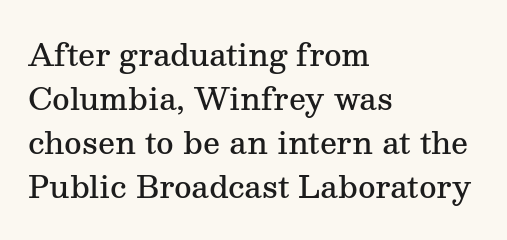
The typography opts for an upright posture over an oblique one. Words appear dense and cohesive because spacing is normal. The space directly below the letters is spotless. Is this a fixed-width face? No — the glyphs have proportional, varying widths. Serifs: yes, visible at the terminals of the letterforms.
